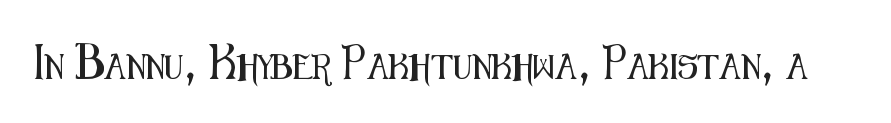
If you drew a line through each stem, it would be perfectly vertical. Characters follow at the spacing the type designer built in. The words here are not underlined.
